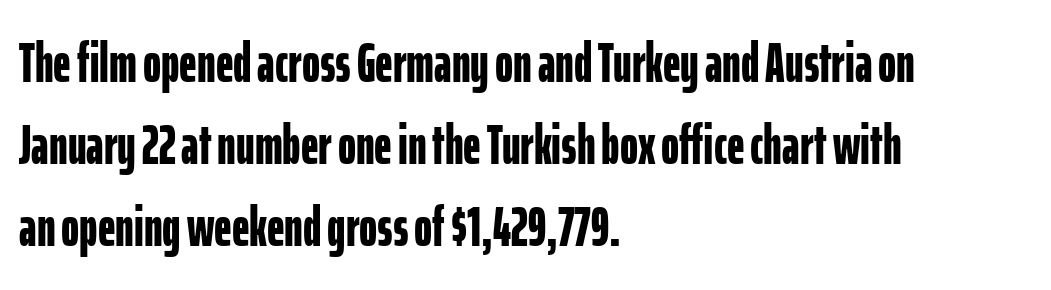
These lines are rendered in a variable-pitch font. The face used here is rendered with its standard letterfit. The strokes are fattened all the way to bold. The space beneath each line is pristine and unruled. The rendering shows plain stroke endings on the letterforms — a sans-serif design.
